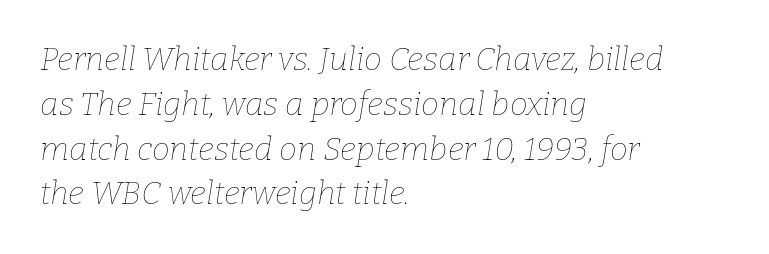
Rule under the text: the space is simply empty. All the whitespace from short lines collects on the right. In terms of letterspacing, this is plain default setting. Caption: face not bold, strokes unweighted. Baseline-to-baseline distance is the conventional proportion of letter height.
